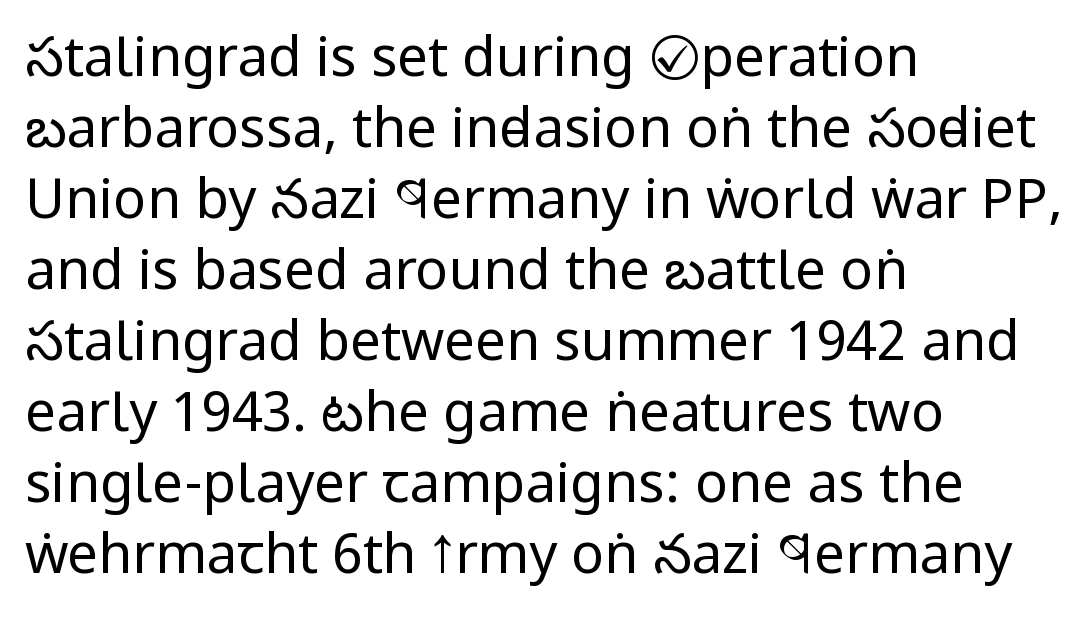
The image shows 55 px regular-weight, condensed sans-serif type, upright; set left-aligned, normal line spacing (1.29x), normal letter spacing, not underlined; low stroke contrast and a large x-height.
